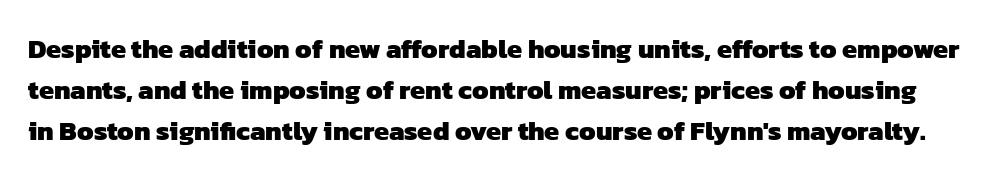
Caption: standard tracking, unaltered. The strip under each line holds only bare page. Weight: bold. What's the leading like? Ordinary, nothing unusual.
